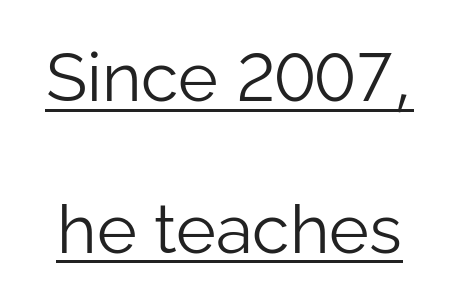
{"serif": "no", "italic": "no", "bold": "no", "weight": "light", "width": "normal", "stroke_contrast": "low", "x_height": "medium", "monospaced": "no", "underline": "yes", "line_spacing": "loose", "line_spacing_ratio": 2.23, "letter_spacing": "normal", "letter_spacing_em": 0.0, "glyph_px": 68}
